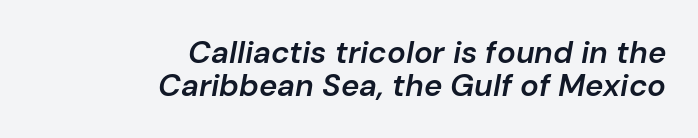
{"italic": "yes", "lean": "right", "slant_degrees": 10, "bold": "semi", "weight": "semibold", "width": "normal", "stroke_contrast": "low", "x_height": "medium", "monospaced": "no", "underline": "no", "align": "right", "line_spacing": "tight", "line_spacing_ratio": 1.06, "letter_spacing": "normal", "letter_spacing_em": 0.0, "glyph_px": 31}
